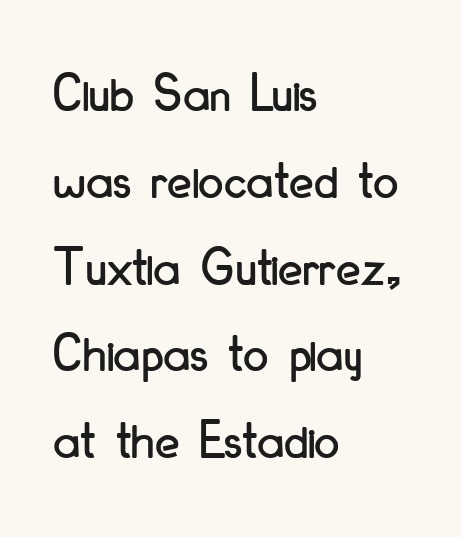
The image shows 56 px condensed sans-serif type, upright; set left-aligned, normal line spacing (1.55x), normal letter spacing, not underlined; low stroke contrast and a small x-height.
